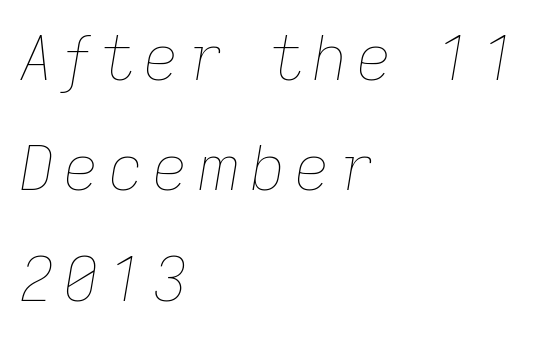
The image shows 62 px thin type, italic (leaning right); set left-aligned, line spacing 1.78x, not underlined; low stroke contrast and a medium x-height.
